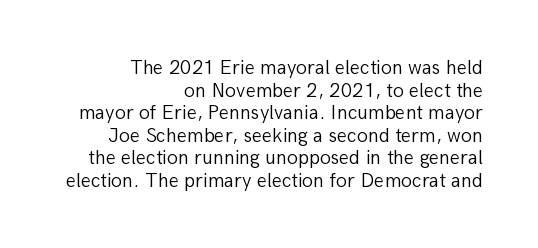
{"italic": "no", "bold": "no", "underline": "no", "align": "right", "line_spacing": "tight", "line_spacing_ratio": 1.13, "letter_spacing": "normal", "letter_spacing_em": 0.0, "glyph_px": 20}
